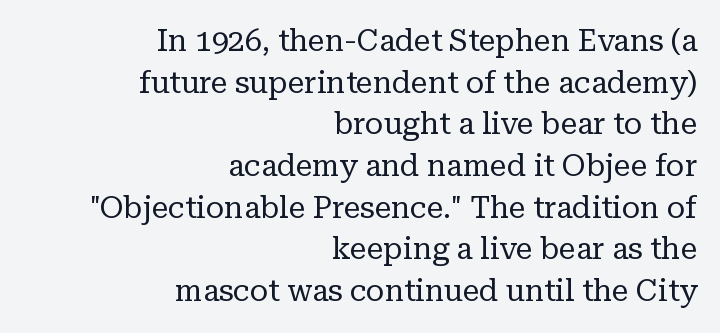
{"serif": "yes", "italic": "no", "bold": "no", "weight": "regular", "width": "normal", "stroke_contrast": "low", "x_height": "medium", "monospaced": "no", "underline": "no", "align": "right", "line_spacing": "normal", "line_spacing_ratio": 1.39, "letter_spacing": "normal", "letter_spacing_em": 0.0, "glyph_px": 30}
